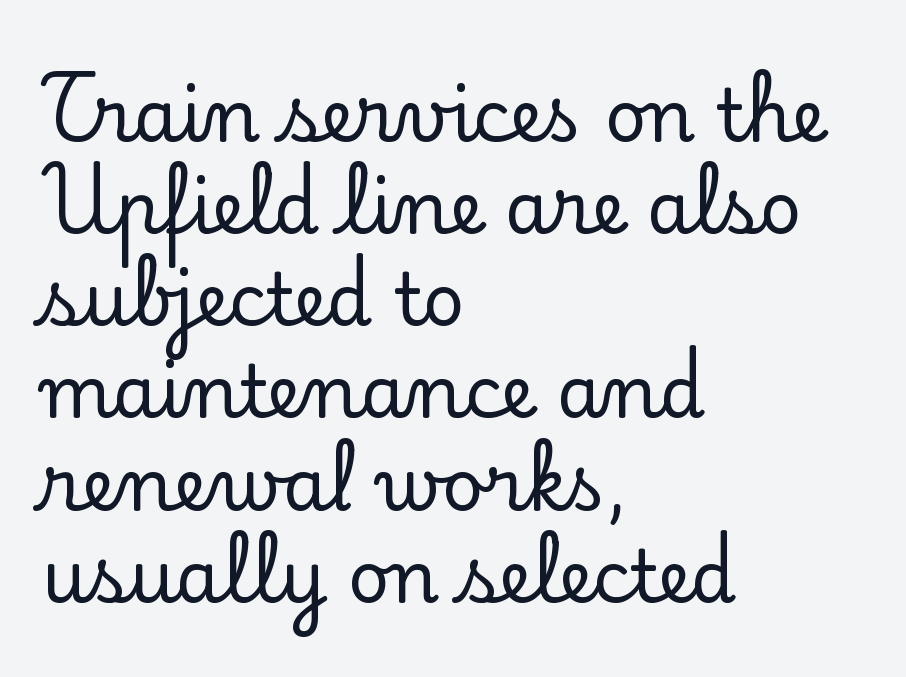
Posture: straight, roman, zero tilt. The tracking reads as untouched default to a designer's eye. This block has exactly the height ordinary leading produces. Old-style or modern, the face here clearly has serifs.
